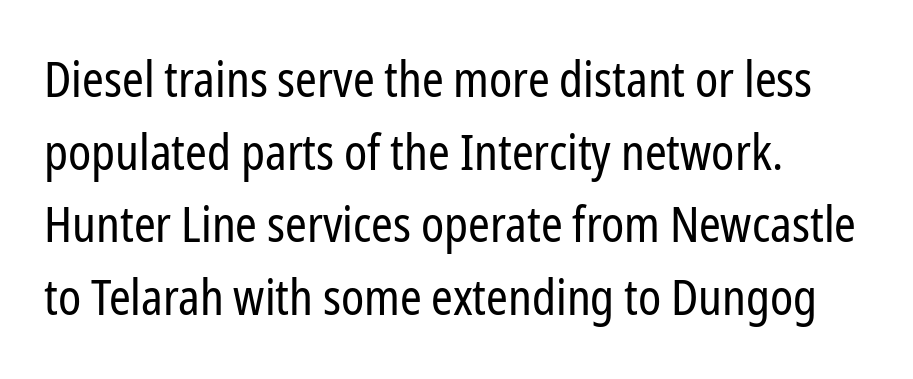
Q: Is the text bold? A: No.
Q: Is the text italic (slanted)? A: No, it is upright.
Q: Is the typeface a serif or a sans-serif typeface? A: Sans-serif.
Q: Is the text underlined? A: No.
Q: How is the paragraph aligned? A: Left-aligned.
Q: Is the spacing between letters normal or unusually wide? A: Normal.
Q: Is the spacing between lines tight, normal or loose? A: Normal.
Q: Width (condensed, normal, or wide)? A: Condensed.
Q: Stroke contrast? A: Low.
Q: x-height? A: Medium.
Q: Monospaced? A: No.
